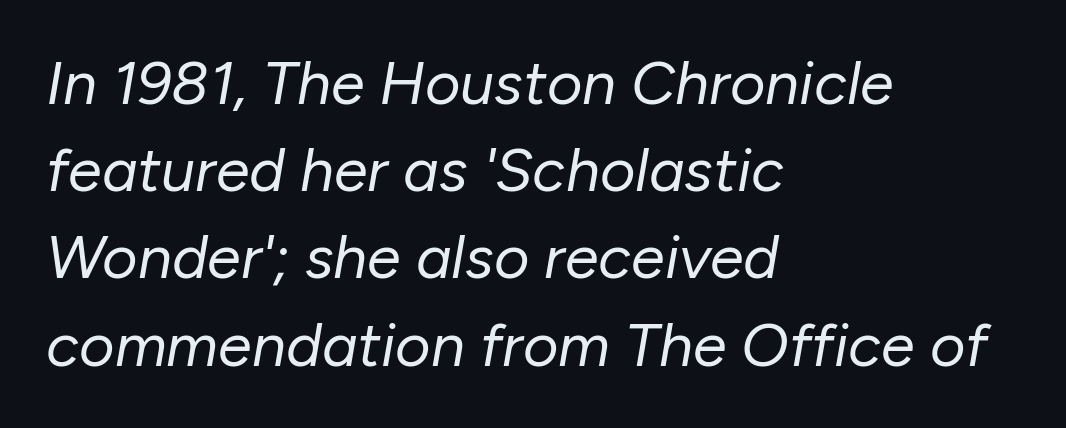
The image shows 61 px regular-weight type, italic (leaning right); set left-aligned, normal line spacing (1.43x), normal letter spacing, not underlined; low stroke contrast and a medium x-height.
